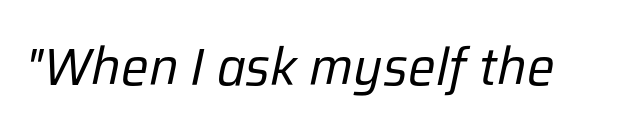
{"italic": "yes", "lean": "right", "slant_degrees": 12, "bold": "no", "weight": "regular", "width": "normal", "stroke_contrast": "low", "x_height": "medium", "monospaced": "no", "underline": "no", "letter_spacing": "normal", "letter_spacing_em": 0.0, "glyph_px": 52}
